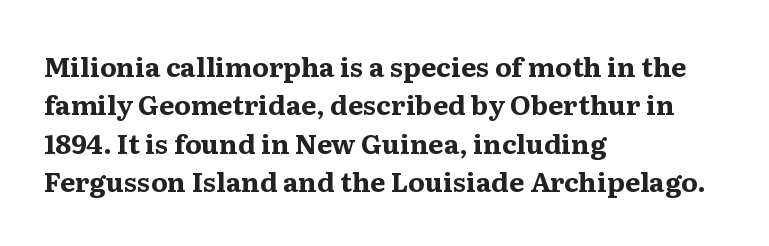
{"italic": "no", "bold": "yes", "underline": "no", "align": "left", "line_spacing": "normal", "line_spacing_ratio": 1.42, "letter_spacing": "normal", "letter_spacing_em": 0.0, "glyph_px": 27}
